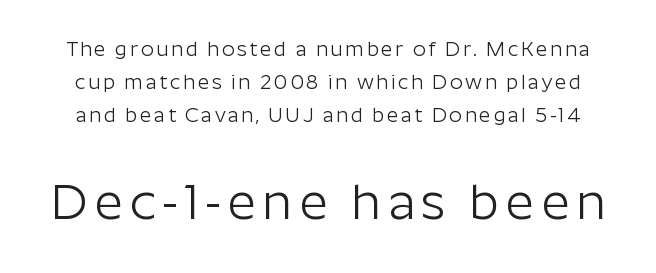
Q: Is the text bold? A: No.
Q: Is the text italic (slanted)? A: No, it is upright.
Q: Is the typeface a serif or a sans-serif typeface? A: Sans-serif.
Q: Is the text underlined? A: No.
Q: Is the spacing between lines tight, normal or loose? A: Normal.
Q: Which block of text is set in a larger size, the first (top) or the second (bottom)? A: The second (bottom) one.
Q: Width (condensed, normal, or wide)? A: Normal.
Q: Stroke contrast? A: Low.
Q: x-height? A: Medium.
Q: Monospaced? A: No.
